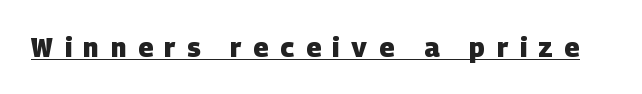
The image shows 26 px bold type; set unusually wide letter spacing (+0.45 em), underlined.
